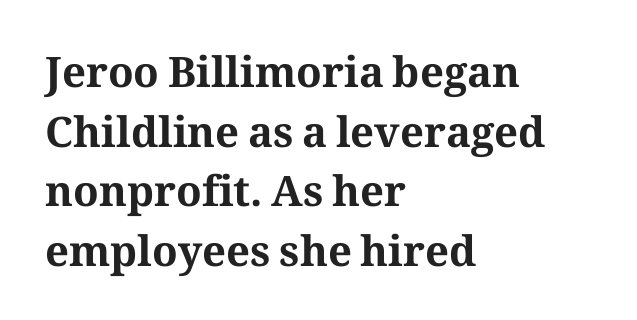
The image shows 42 px bold serif type, upright; set left-aligned, normal line spacing (1.42x), normal letter spacing, not underlined; medium stroke contrast and a medium x-height.
